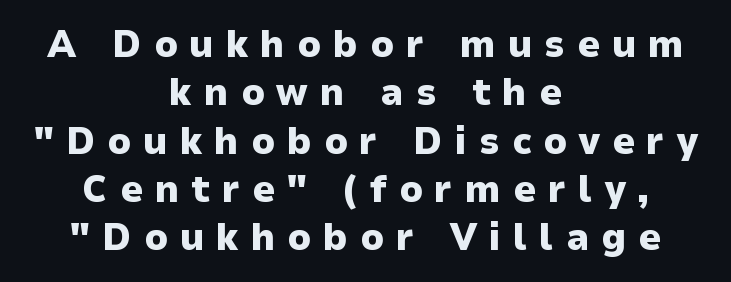
{"serif": "no", "italic": "no", "bold": "yes", "weight": "heavy", "width": "normal", "stroke_contrast": "low", "x_height": "medium", "monospaced": "no", "underline": "no", "align": "center", "line_spacing_ratio": 1.24, "letter_spacing": "wide", "letter_spacing_em": 0.31, "glyph_px": 39}
